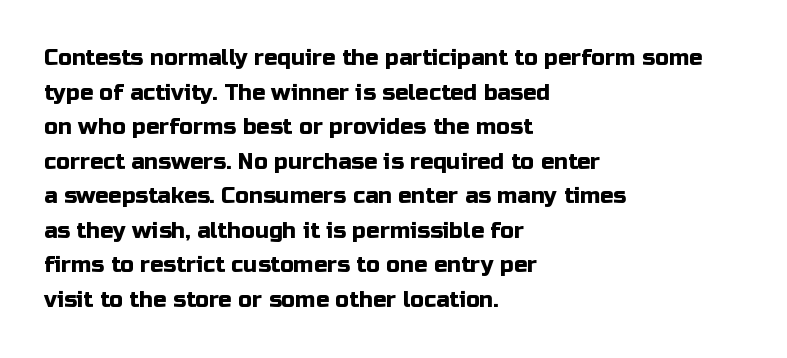
Q: Is the text italic (slanted)? A: No, it is upright.
Q: Is the text underlined? A: No.
Q: How is the paragraph aligned? A: Left-aligned.
Q: Is the spacing between letters normal or unusually wide? A: Normal.
Q: Is the spacing between lines tight, normal or loose? A: Normal.
